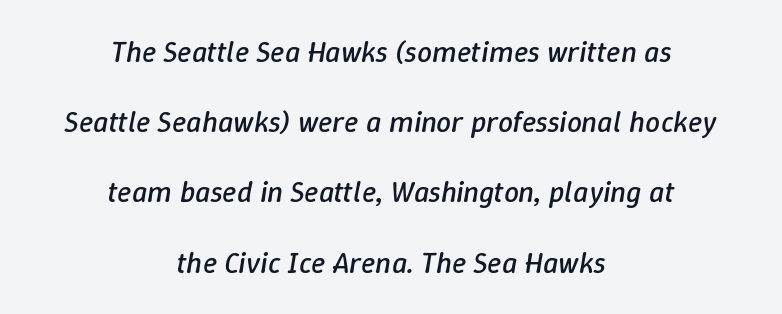
The image shows 30 px regular-weight type, italic (leaning right); set centered, loose line spacing (2.34x), normal letter spacing, not underlined; low stroke contrast and a medium x-height.
